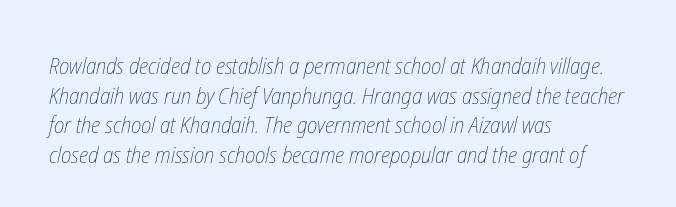
The image shows 23 px text type; set left-aligned, normal line spacing (1.29x), normal letter spacing, not underlined.
